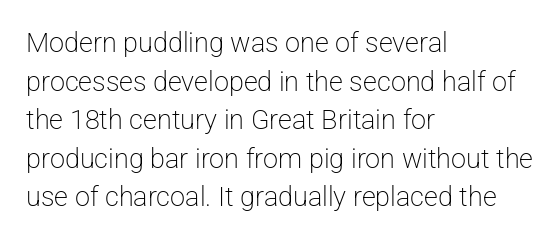
Q: Is the text bold? A: No.
Q: Is the text italic (slanted)? A: No, it is upright.
Q: Is the text underlined? A: No.
Q: How is the paragraph aligned? A: Left-aligned.
Q: Is the spacing between letters normal or unusually wide? A: Normal.
Q: Is the spacing between lines tight, normal or loose? A: Normal.
